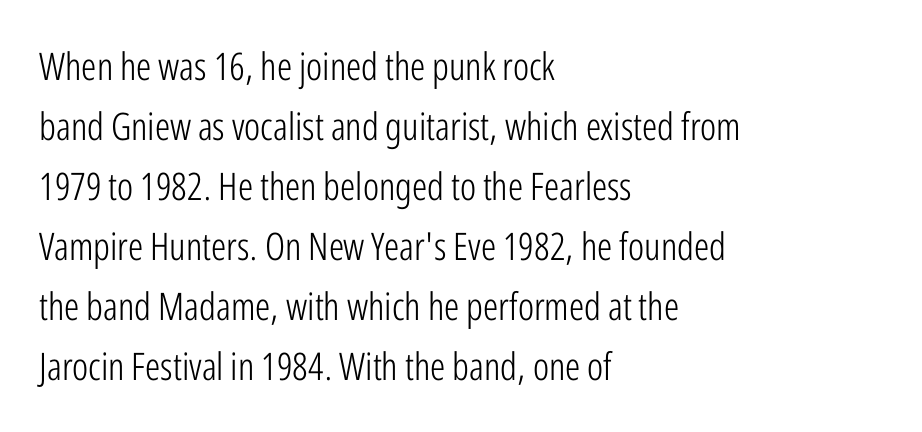
The image shows 38 px light, condensed sans-serif type, upright; set left-aligned, normal line spacing (1.58x), normal letter spacing, not underlined; low stroke contrast and a medium x-height.
